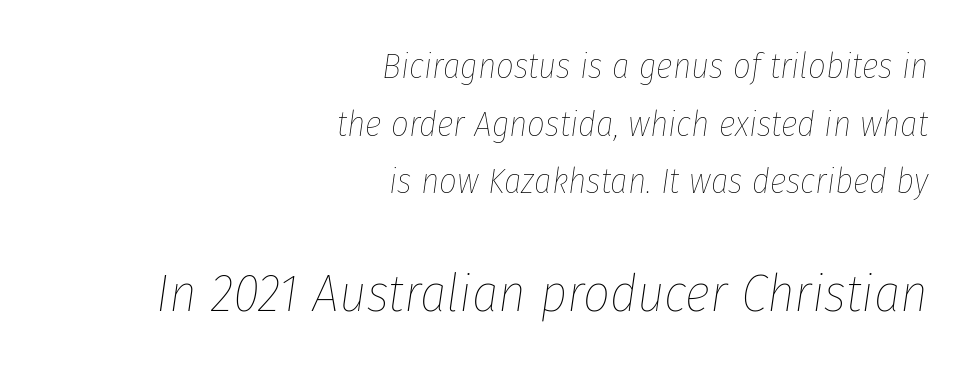
The image shows 53 px thin, condensed type, italic (leaning right); set right-aligned, normal line spacing (1.65x), normal letter spacing, not underlined; the second (bottom) block is 1.51x larger; low stroke contrast and a medium x-height.
